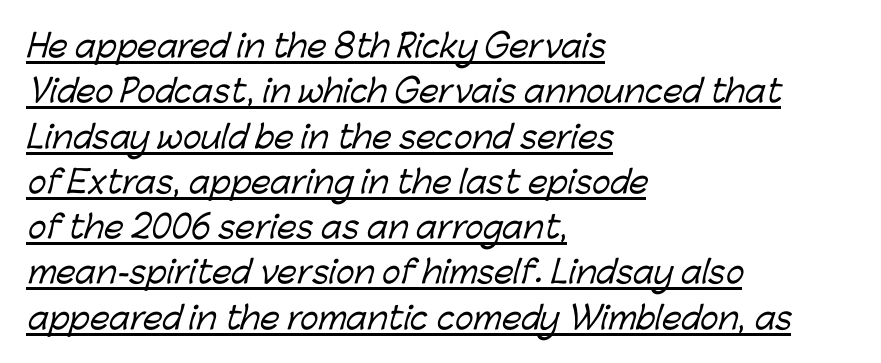
{"serif": "no", "width": "normal", "stroke_contrast": "low", "x_height": "medium", "monospaced": "no", "underline": "yes", "align": "left", "line_spacing": "normal", "line_spacing_ratio": 1.46, "letter_spacing": "normal", "letter_spacing_em": 0.0, "glyph_px": 31}
